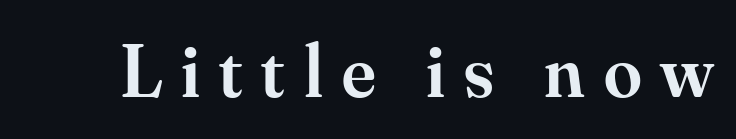
{"serif": "yes", "italic": "no", "bold": "semi", "weight": "semibold", "width": "normal", "stroke_contrast": "medium", "x_height": "small", "monospaced": "no", "underline": "no", "letter_spacing": "wide", "letter_spacing_em": 0.25, "glyph_px": 76}
